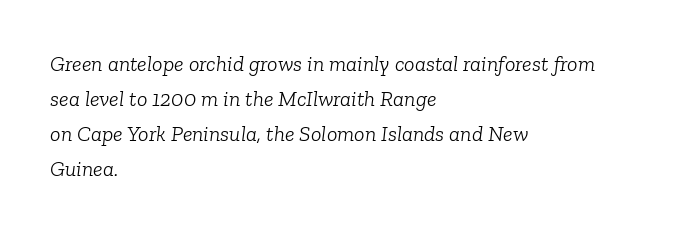
The image shows 22 px text type, italic (leaning right); set left-aligned, normal line spacing (1.59x), normal letter spacing, not underlined.
